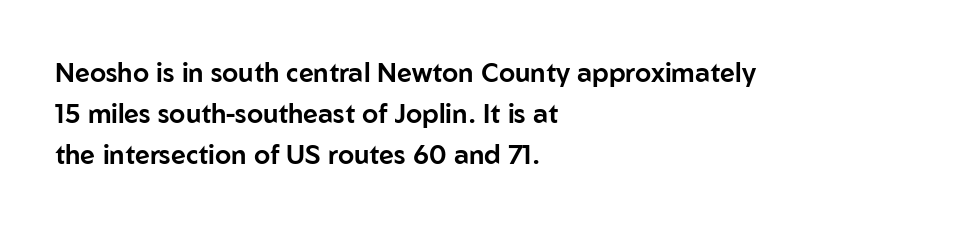
Q: Is the text italic (slanted)? A: No, it is upright.
Q: Is the text underlined? A: No.
Q: How is the paragraph aligned? A: Left-aligned.
Q: Is the spacing between letters normal or unusually wide? A: Normal.
Q: Is the spacing between lines tight, normal or loose? A: Normal.
